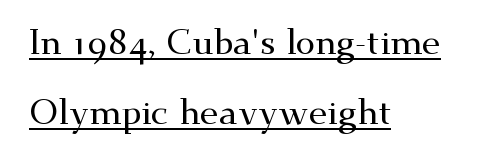
Q: Is the text italic (slanted)? A: No, it is upright.
Q: Is the typeface a serif or a sans-serif typeface? A: Serif.
Q: Is the text underlined? A: Yes.
Q: How is the paragraph aligned? A: Left-aligned.
Q: Is the spacing between letters normal or unusually wide? A: Normal.
Q: Is the spacing between lines tight, normal or loose? A: Loose.
Q: Width (condensed, normal, or wide)? A: Wide.
Q: Stroke contrast? A: Medium.
Q: x-height? A: Small.
Q: Monospaced? A: No.
